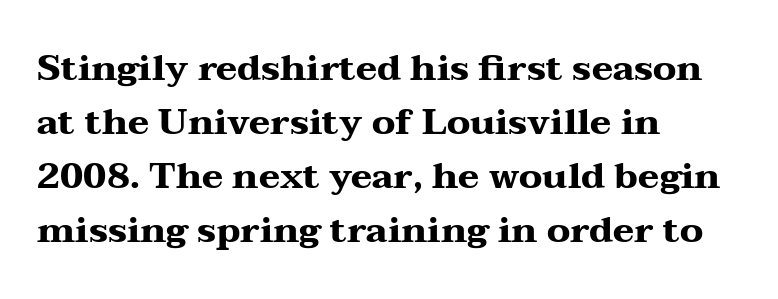
The image shows 36 px heavy, wide serif type, upright; set left-aligned, normal line spacing (1.5x), normal letter spacing, not underlined; medium stroke contrast and a medium x-height.
